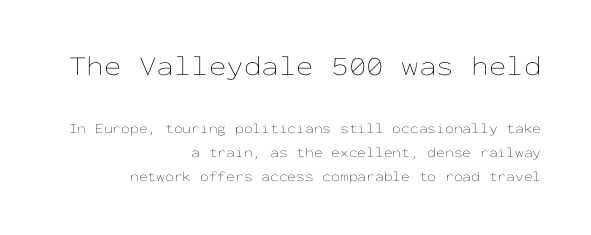
{"italic": "no", "bold": "no", "weight": "thin", "width": "wide", "stroke_contrast": "low", "x_height": "medium", "monospaced": "yes", "underline": "no", "align": "right", "line_spacing_ratio": 1.71, "letter_spacing": "normal", "letter_spacing_em": 0.0, "larger_block": "first", "size_ratio": 2.0, "glyph_px": 28}
